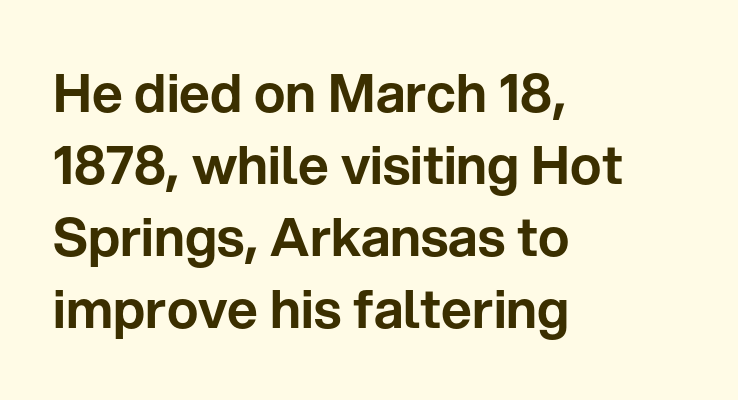
{"serif": "no", "italic": "no", "width": "normal", "stroke_contrast": "low", "x_height": "medium", "monospaced": "no", "underline": "no", "align": "left", "line_spacing": "normal", "line_spacing_ratio": 1.36, "letter_spacing": "normal", "letter_spacing_em": 0.0, "glyph_px": 53}
